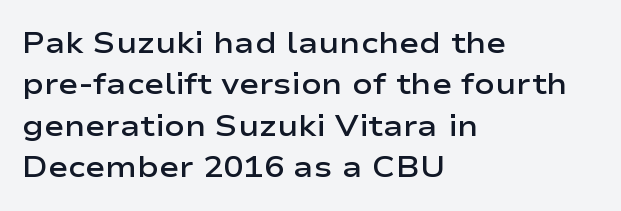
This is roman type, the default non-slanted kind. Line spacing here is normal. Caption: standard tracking, unaltered. These lines are rendered in a variable-pitch font. Rule under the text: the space is simply empty.
